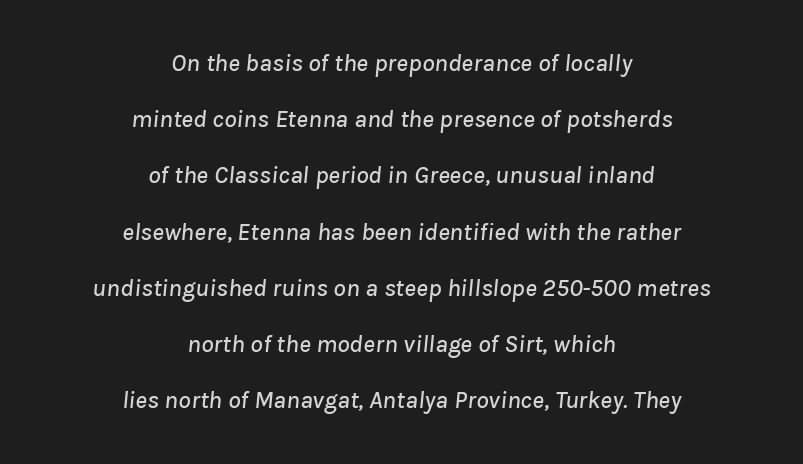
The horizontal fit of the characters is conventional and even. Each row of text sits above clean, open space. The specimen reads as italic at a glance. The line-height multiplier appears high, well above default. Typeset on center — no edge is straight.
